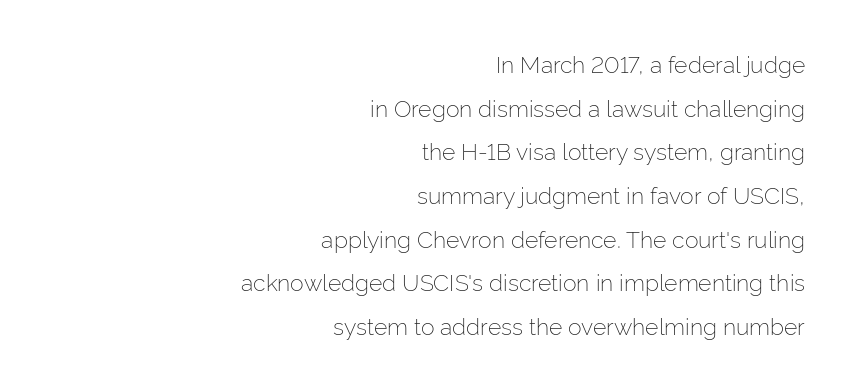
The vertical gap from one line to the next is large. Students, note that the glyphs here touch the page at normal intervals. Ink coverage per letter is moderate at most. Posture: straight, roman, zero tilt. Underlining? Definitely not there. Alignment: flush right.
